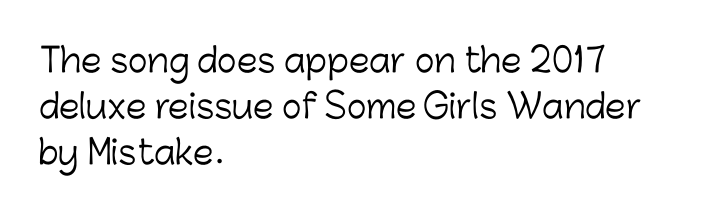
Q: Is the text bold? A: No.
Q: Is the text italic (slanted)? A: No, it is upright.
Q: Is the typeface a serif or a sans-serif typeface? A: Sans-serif.
Q: Is the text underlined? A: No.
Q: How is the paragraph aligned? A: Left-aligned.
Q: Is the spacing between letters normal or unusually wide? A: Normal.
Q: Is the spacing between lines tight, normal or loose? A: Normal.
Q: Width (condensed, normal, or wide)? A: Normal.
Q: Stroke contrast? A: Low.
Q: x-height? A: Medium.
Q: Monospaced? A: No.
